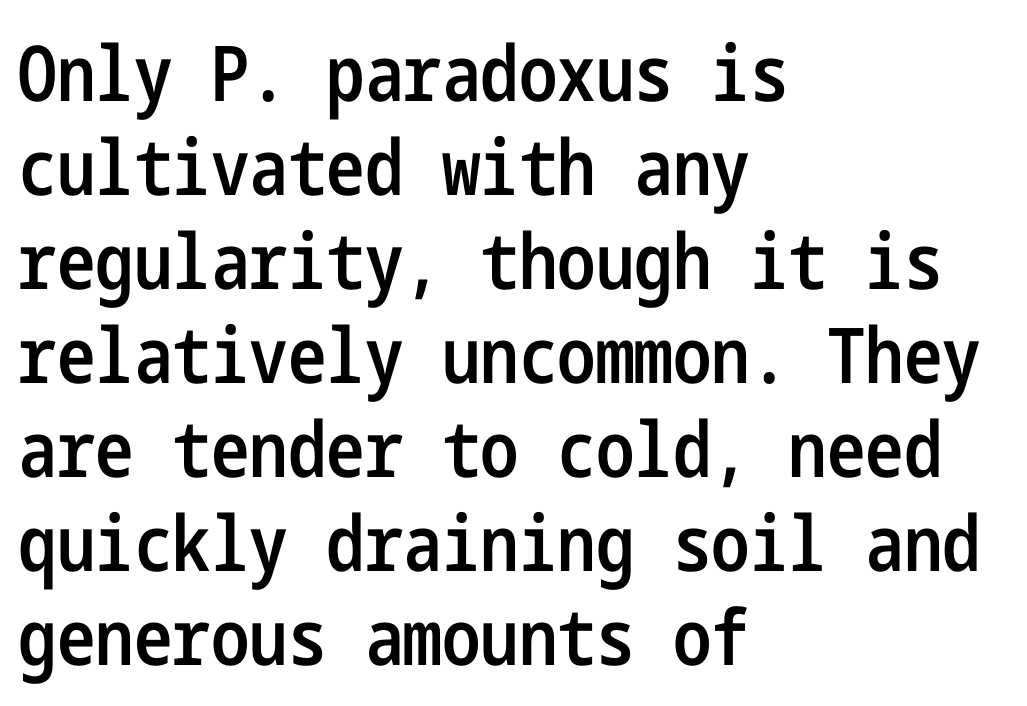
Q: Is the text bold? A: Semi-bold.
Q: Is the text italic (slanted)? A: No, it is upright.
Q: Is the typeface a serif or a sans-serif typeface? A: Sans-serif.
Q: Is the text underlined? A: No.
Q: How is the paragraph aligned? A: Left-aligned.
Q: Is the spacing between letters normal or unusually wide? A: Normal.
Q: Width (condensed, normal, or wide)? A: Condensed.
Q: Stroke contrast? A: Low.
Q: x-height? A: Medium.
